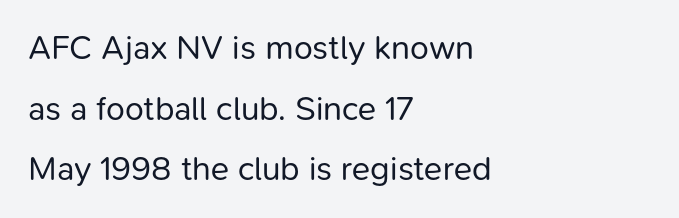
Q: Is the text bold? A: No.
Q: Is the text italic (slanted)? A: No, it is upright.
Q: Is the typeface a serif or a sans-serif typeface? A: Sans-serif.
Q: Is the text underlined? A: No.
Q: How is the paragraph aligned? A: Left-aligned.
Q: Is the spacing between letters normal or unusually wide? A: Normal.
Q: Width (condensed, normal, or wide)? A: Normal.
Q: Stroke contrast? A: Low.
Q: x-height? A: Medium.
Q: Monospaced? A: No.
